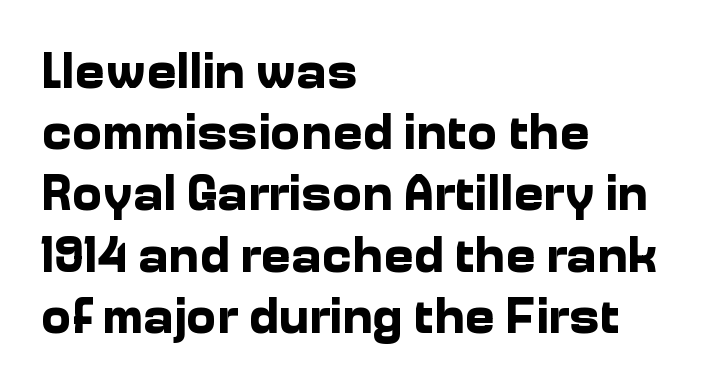
Q: Is the text bold? A: Yes.
Q: Is the text italic (slanted)? A: No, it is upright.
Q: Is the typeface a serif or a sans-serif typeface? A: Sans-serif.
Q: Is the text underlined? A: No.
Q: How is the paragraph aligned? A: Left-aligned.
Q: Is the spacing between letters normal or unusually wide? A: Normal.
Q: Width (condensed, normal, or wide)? A: Normal.
Q: Stroke contrast? A: Low.
Q: x-height? A: Medium.
Q: Monospaced? A: No.
